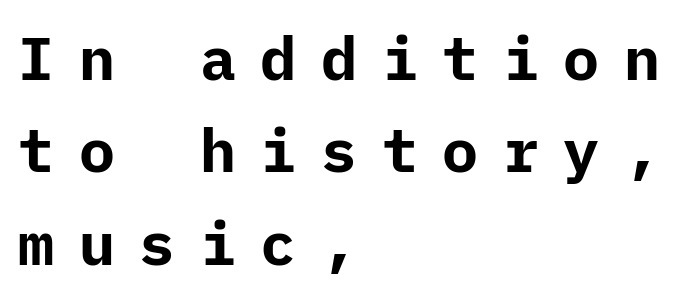
{"serif": "no", "italic": "no", "bold": "yes", "weight": "bold", "width": "normal", "stroke_contrast": "low", "x_height": "medium", "underline": "no", "align": "left", "line_spacing": "normal", "line_spacing_ratio": 1.54, "letter_spacing": "wide", "letter_spacing_em": 0.41, "glyph_px": 60}
